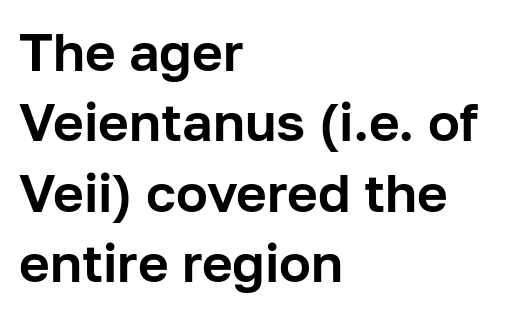
{"serif": "no", "italic": "no", "width": "normal", "stroke_contrast": "low", "x_height": "medium", "monospaced": "no", "underline": "no", "align": "left", "line_spacing": "normal", "line_spacing_ratio": 1.33, "letter_spacing": "normal", "letter_spacing_em": 0.0, "glyph_px": 53}
